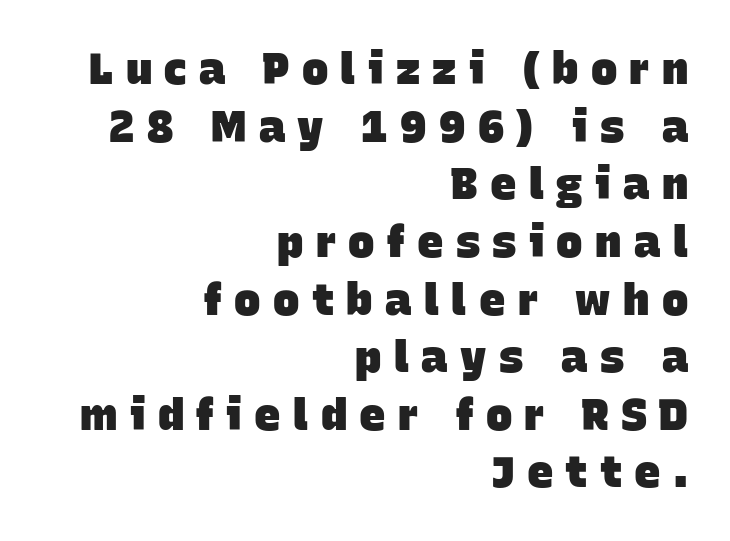
Rule under the text: the space is simply empty. The typeface chosen for these lines omits serifs. Honestly, the row spacing looks completely unremarkable. The letterforms stand isolated, each surrounded by extra space. Every row of glyphs terminates at an identical x-position on the right. The strokes are fattened all the way to bold.
